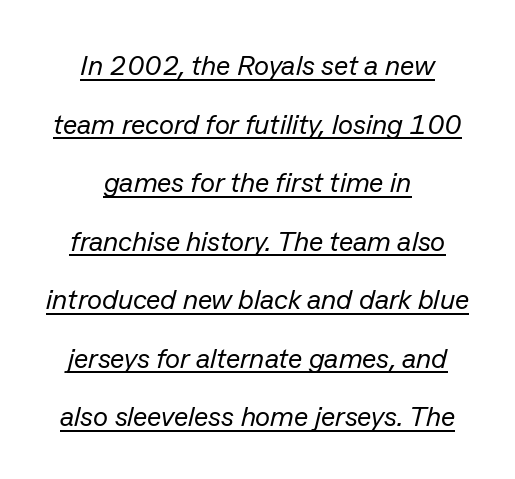
The image shows 28 px regular-weight type, italic (leaning right); set centered, loose line spacing (2.09x), normal letter spacing, underlined; low stroke contrast and a medium x-height.
